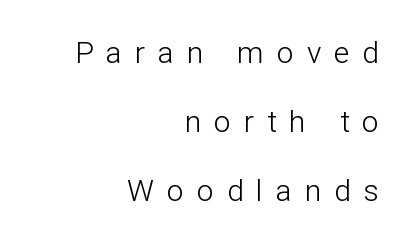
{"serif": "no", "italic": "no", "bold": "no", "weight": "light", "width": "normal", "stroke_contrast": "low", "x_height": "medium", "monospaced": "no", "underline": "no", "align": "right", "line_spacing": "loose", "line_spacing_ratio": 2.3, "letter_spacing": "wide", "letter_spacing_em": 0.43, "glyph_px": 30}
